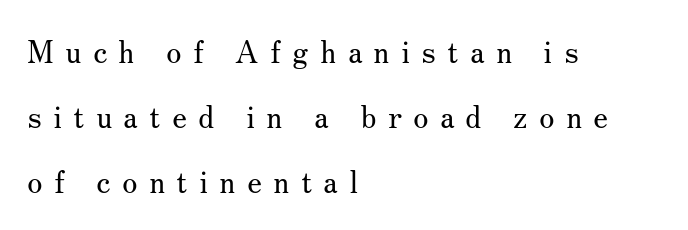
{"serif": "yes", "italic": "no", "bold": "no", "weight": "regular", "width": "normal", "stroke_contrast": "medium", "x_height": "small", "monospaced": "no", "underline": "no", "align": "left", "line_spacing": "loose", "line_spacing_ratio": 2.1, "letter_spacing": "wide", "letter_spacing_em": 0.37, "glyph_px": 31}
